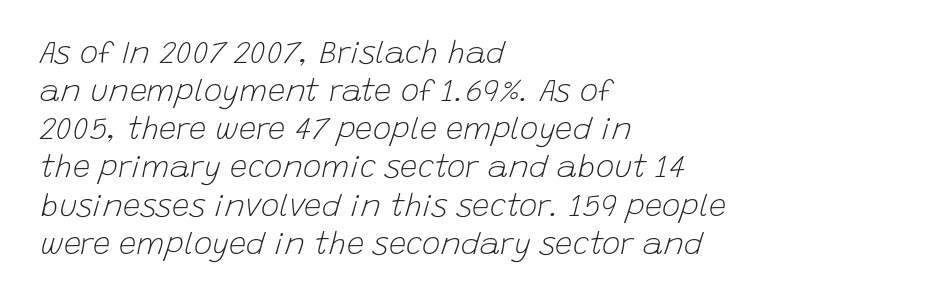
Q: Is the text bold? A: No.
Q: Is the text italic (slanted)? A: Yes, it leans right by about 15 degrees.
Q: Is the text underlined? A: No.
Q: How is the paragraph aligned? A: Left-aligned.
Q: Is the spacing between letters normal or unusually wide? A: Normal.
Q: Width (condensed, normal, or wide)? A: Normal.
Q: Stroke contrast? A: Low.
Q: x-height? A: Large.
Q: Monospaced? A: No.
